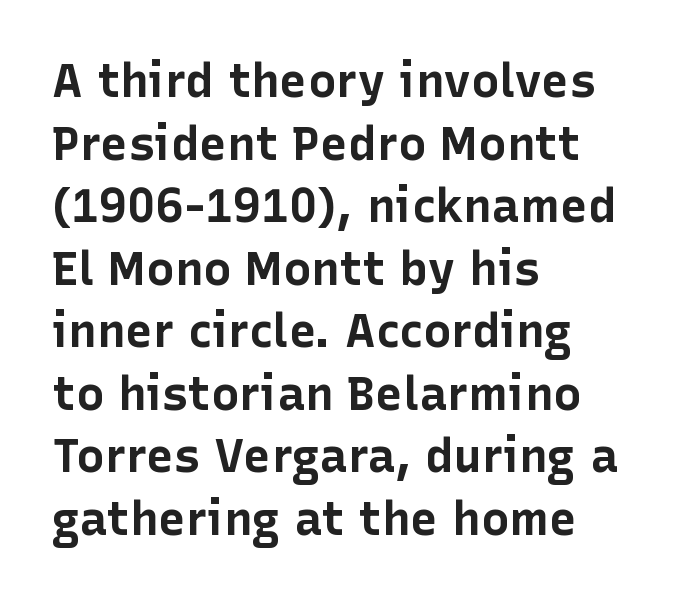
The image shows 47 px bold sans-serif type, upright; set left-aligned, normal line spacing (1.33x), normal letter spacing, not underlined; low stroke contrast and a medium x-height.
